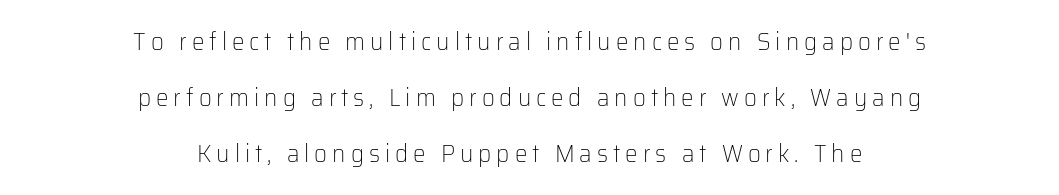
The image shows 25 px text type, upright; set centered, loose line spacing (2.25x), unusually wide letter spacing (+0.2 em), not underlined.
